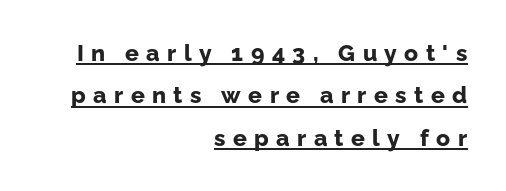
Inter-character spacing is expanded well beyond the font's built-in metrics. These lines are set flush right with a ragged left edge. Italic? Not at all — the glyphs are vertical. A baseline rule has been typeset under these characters. The rendering uses a bold face; every stroke is thick and dark.
